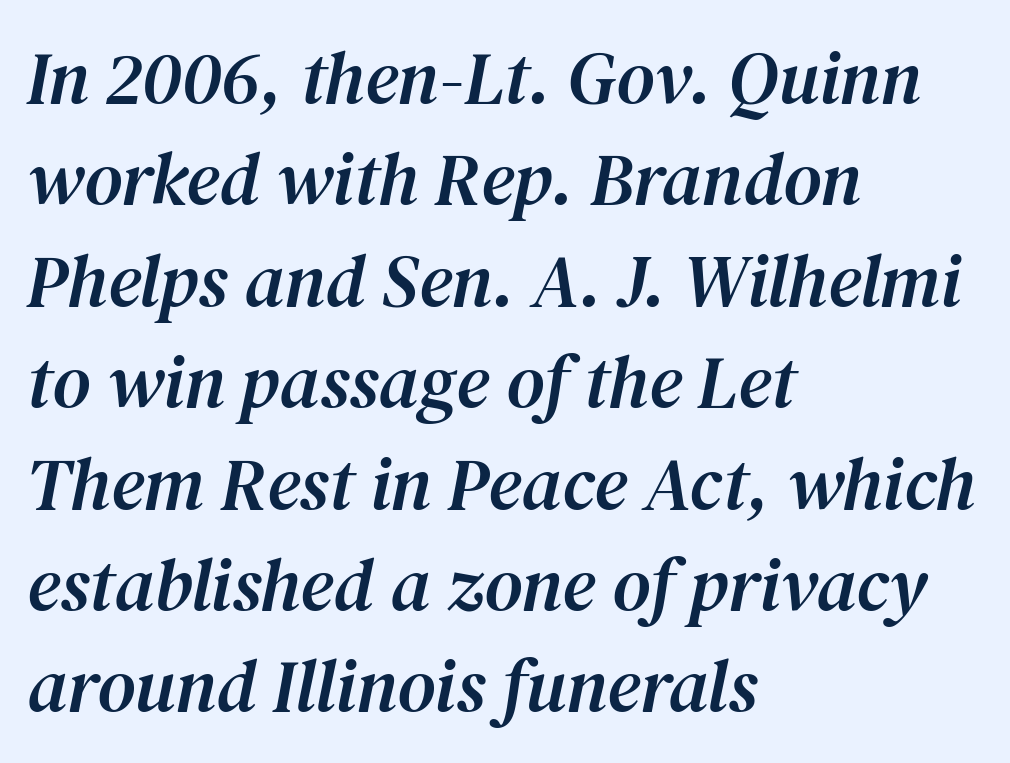
The image shows 74 px serif type, italic (leaning right); set left-aligned, normal line spacing (1.37x), normal letter spacing, not underlined; medium stroke contrast and a medium x-height.
